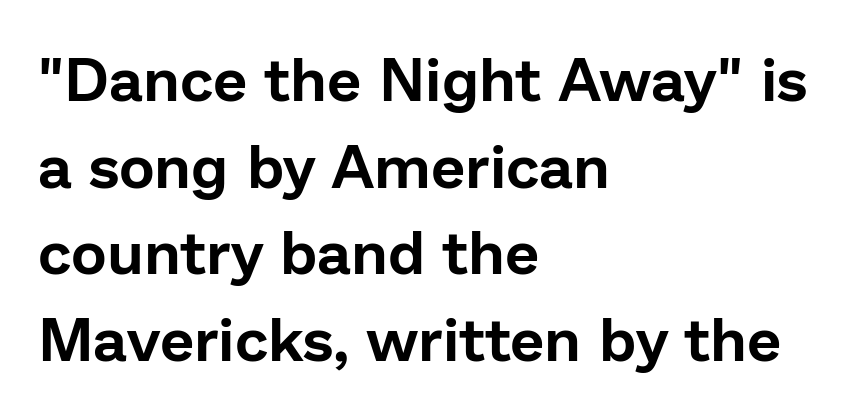
In terms of posture, this sample is upright. The compositor pushed each line to the left boundary. Each letter keeps its own natural width here, so spacing adapts to shape. These lines are composed in type without serifs.
